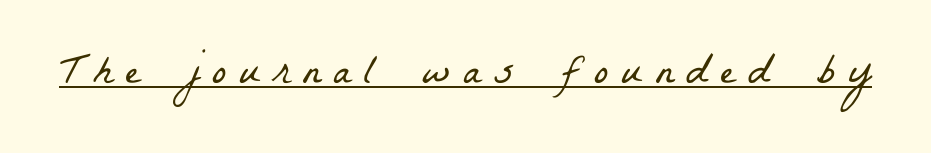
{"serif": "yes", "bold": "no", "weight": "light", "width": "condensed", "stroke_contrast": "low", "x_height": "medium", "monospaced": "no", "underline": "yes", "letter_spacing": "wide", "letter_spacing_em": 0.3, "glyph_px": 43}
